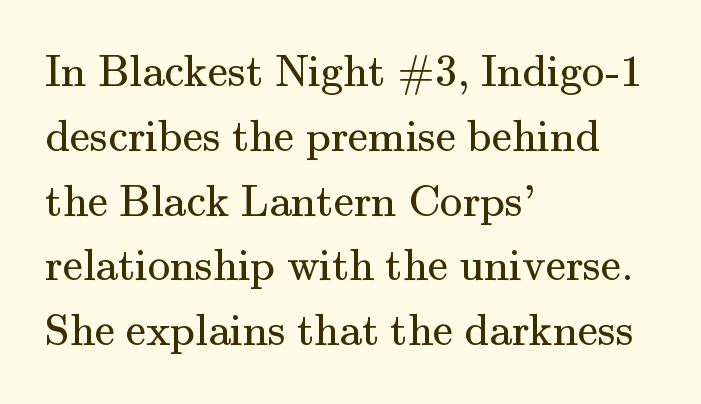
The image shows 45 px regular-weight serif type, upright; set left-aligned, normal line spacing (1.44x), normal letter spacing, not underlined; medium stroke contrast and a small x-height.
